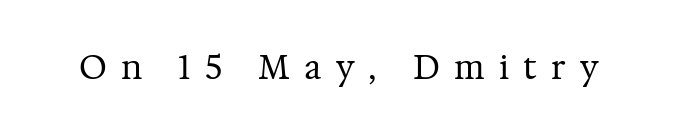
Q: Is the text bold? A: No.
Q: Is the text italic (slanted)? A: No, it is upright.
Q: Is the typeface a serif or a sans-serif typeface? A: Serif.
Q: Is the text underlined? A: No.
Q: Is the spacing between letters normal or unusually wide? A: Unusually wide.
Q: Width (condensed, normal, or wide)? A: Normal.
Q: Stroke contrast? A: Medium.
Q: x-height? A: Medium.
Q: Monospaced? A: No.
